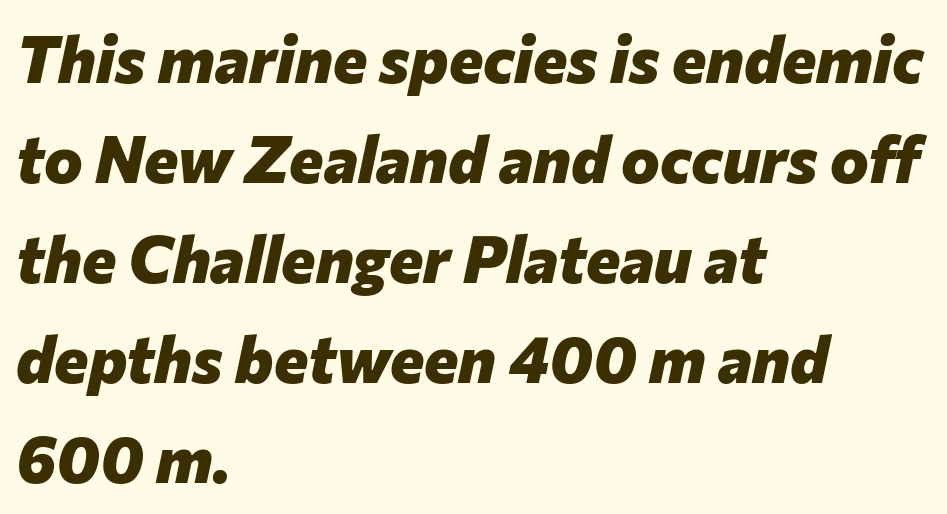
The image shows 65 px heavy type, italic (leaning right); set left-aligned, normal line spacing (1.54x), normal letter spacing, not underlined; low stroke contrast and a medium x-height.
